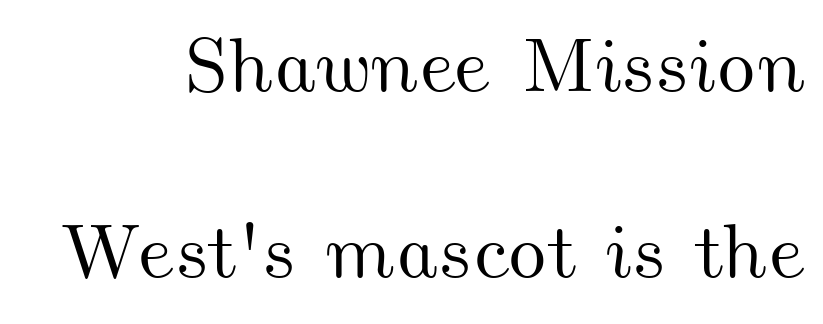
You could call the tracking neutral — neither tight nor loose. Whoever set this chose breathing room over compactness in the vertical rhythm. The baseline area is clear. These lines are rendered in a variable-pitch font.
